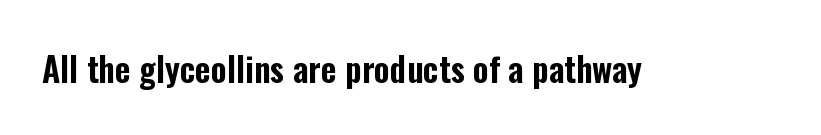
The image shows 34 px condensed sans-serif type, upright; set normal letter spacing, not underlined; low stroke contrast and a medium x-height.
